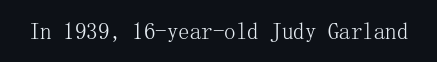
The type is set solid horizontally, with unmodified tracking. Words float on clear page, feet unadorned. A quiet, ordinary-to-light weight characterises the typeface. The type sits square on the baseline with zero lean.
